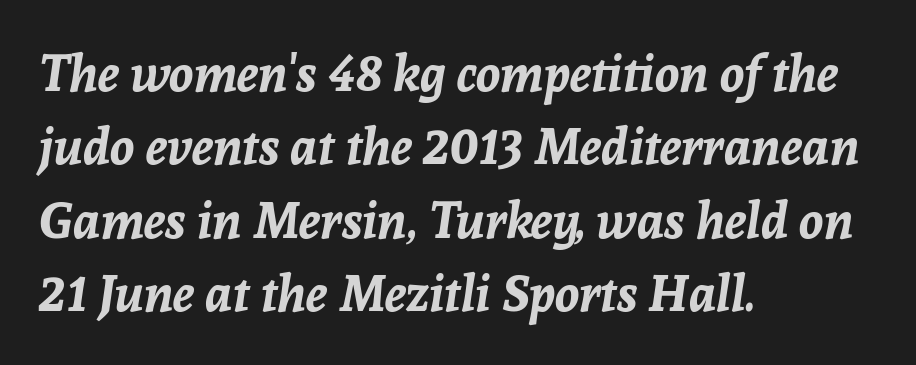
Reading down the block, your eye returns to a fixed left position each line. Think of a printed novel: that variable character pitch is what you see here. Letters rest on an invisible, unmarked baseline. Words appear dense and cohesive because spacing is normal. Italic? Definitely — the glyphs are oblique. A typesetter would call this leading conventional body-copy spacing.
